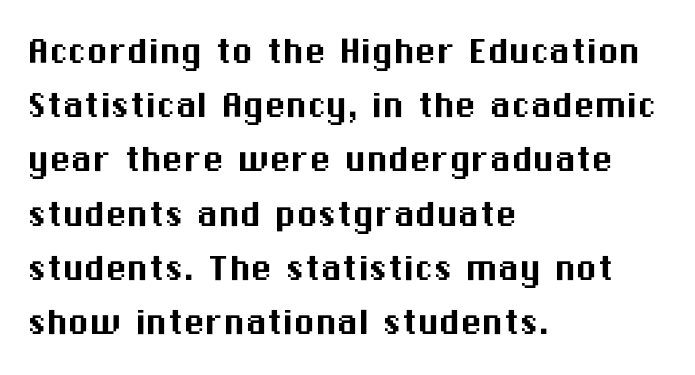
The image shows 43 px sans-serif type, upright; set left-aligned, normal line spacing (1.26x), normal letter spacing, not underlined; medium stroke contrast and a medium x-height.
